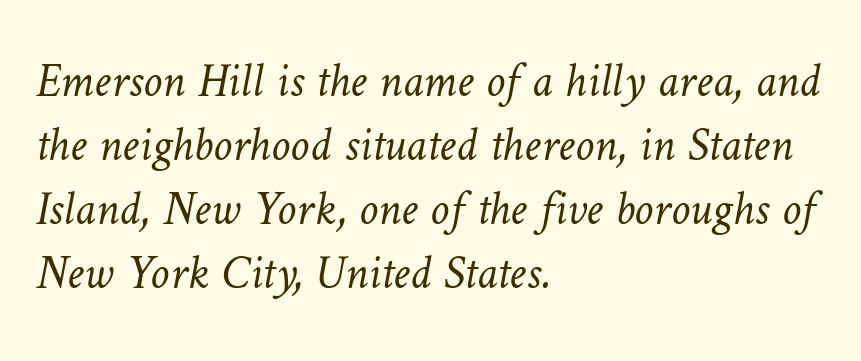
The block of text has a typical density, with ordinary space between rows. How are the letters spaced? Ordinarily, with no added tracking. No extra ink here — the face is not bold. The space directly below the letters is spotless.
